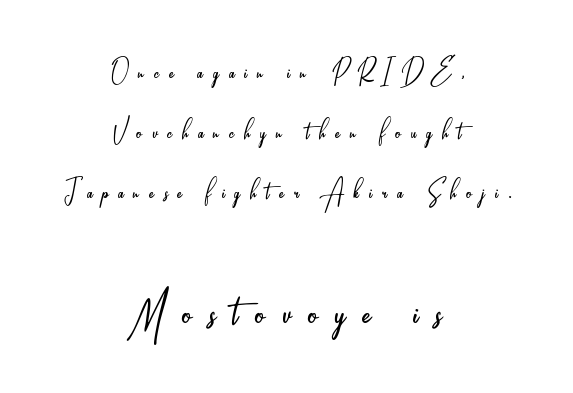
The later block is typeset at a bigger size than the earlier block. Lines of text with bare space underneath. Here the designer chose a conventional face with non-uniform glyph widths. The face used here is a sans, in the tradition of grotesques and geometrics. Students, note that the glyphs here are deliberately spaced far apart.
